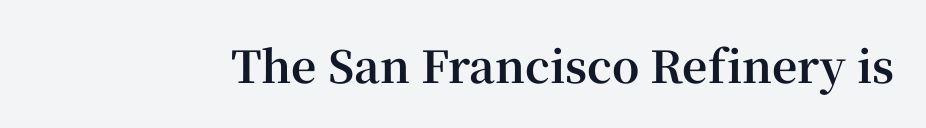
{"serif": "yes", "italic": "no", "bold": "yes", "weight": "bold", "width": "normal", "stroke_contrast": "high", "x_height": "medium", "monospaced": "no", "underline": "no", "letter_spacing": "normal", "letter_spacing_em": 0.0, "glyph_px": 44}
